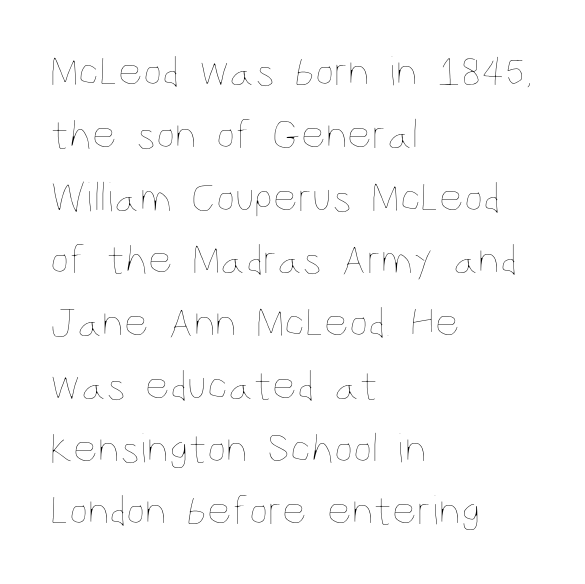
A normal amount of white space separates one row of letters from the next. Note the varied advance widths — an 'i' is clearly narrower than an 'm'. Unmarked baselines from the first word to the last. No italicization has been applied; the sample stays upright.
